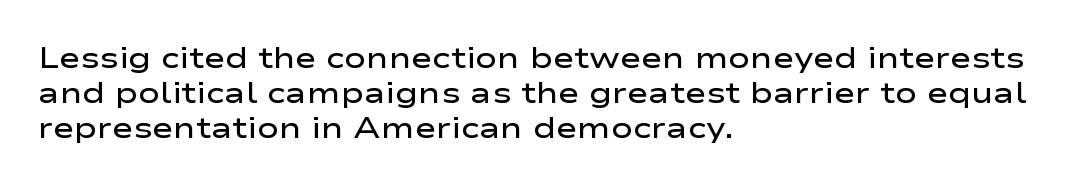
The image shows 29 px semibold, wide sans-serif type, upright; set left-aligned, line spacing 1.21x, normal letter spacing, not underlined; low stroke contrast and a medium x-height.
